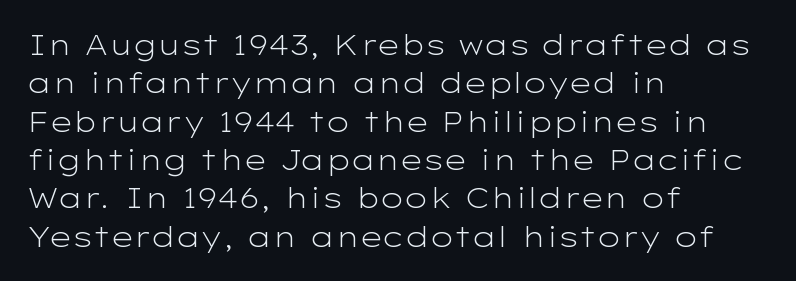
A typesetter would call this proportional, since set widths differ per character. This sample uses a sans-serif face. The characters are drawn with everyday or finer stroke widths. Nobody drew a line under any word here. Successive baselines arrive at the customary interval.
